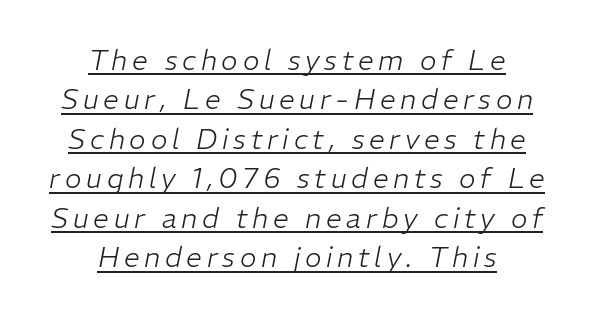
Q: Is the text bold? A: No.
Q: Is the text italic (slanted)? A: Yes, it leans right by about 11 degrees.
Q: Is the text underlined? A: Yes.
Q: How is the paragraph aligned? A: Centered.
Q: Is the spacing between lines tight, normal or loose? A: Normal.
Q: Width (condensed, normal, or wide)? A: Normal.
Q: Stroke contrast? A: Low.
Q: x-height? A: Medium.
Q: Monospaced? A: No.
